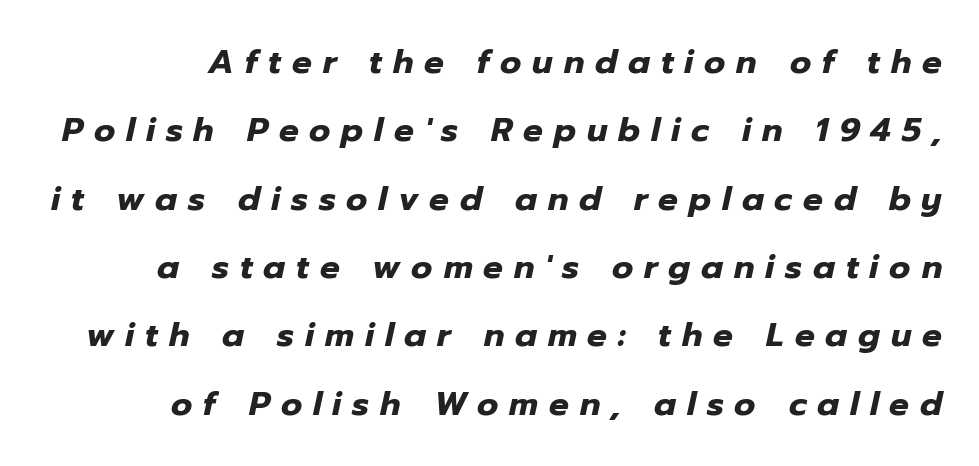
The image shows 33 px heavy type, italic (leaning right); set loose line spacing (2.07x), unusually wide letter spacing (+0.33 em), not underlined; low stroke contrast and a medium x-height.
